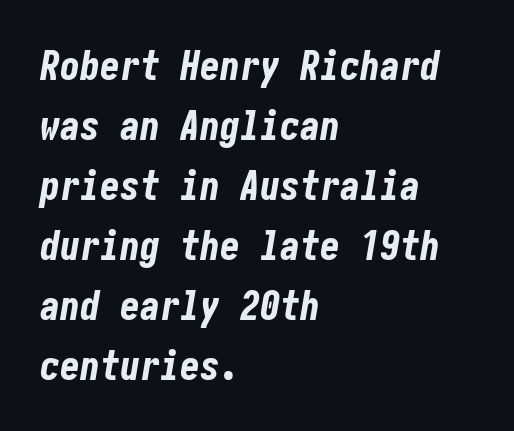
Q: Is the text bold? A: Yes.
Q: Is the text italic (slanted)? A: Yes, it leans right by about 10 degrees.
Q: Is the text underlined? A: No.
Q: How is the paragraph aligned? A: Left-aligned.
Q: Is the spacing between letters normal or unusually wide? A: Normal.
Q: Is the spacing between lines tight, normal or loose? A: Normal.
Q: Width (condensed, normal, or wide)? A: Condensed.
Q: Stroke contrast? A: Low.
Q: x-height? A: Medium.
